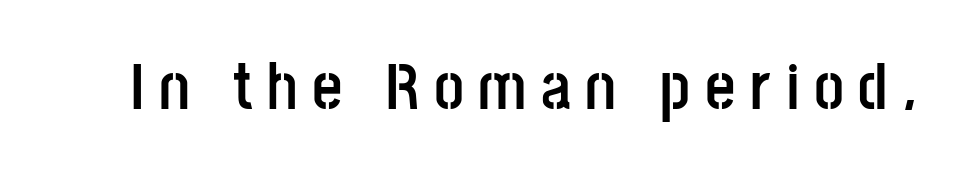
The image shows 66 px semibold, condensed sans-serif type, upright; set unusually wide letter spacing (+0.22 em), not underlined; low stroke contrast and a large x-height.
